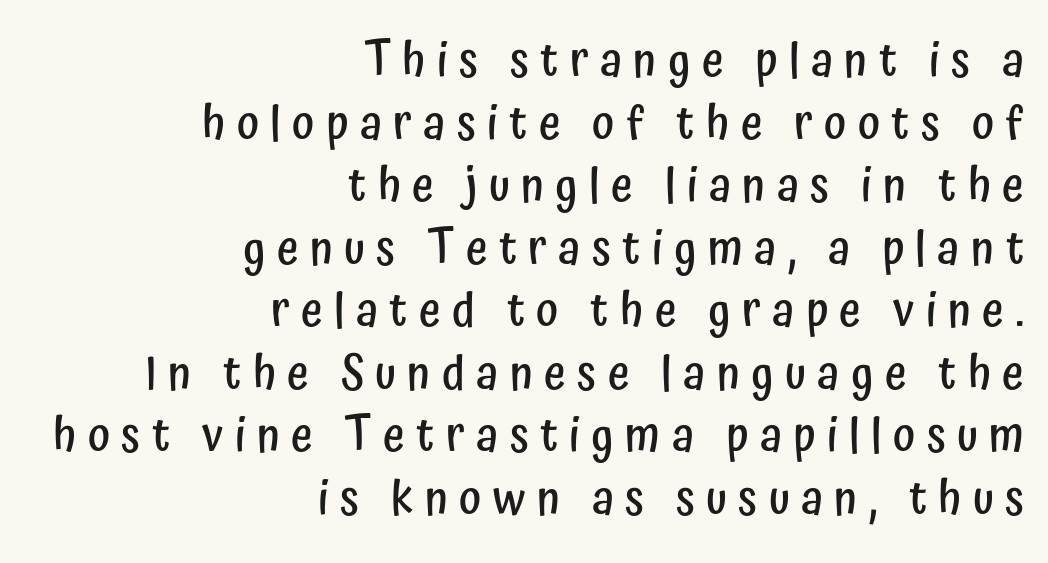
Grotesque or geometric, the face here clearly has no serifs. Characters remain perfectly vertical along every line. The setting favours the right margin, as signatures and pull-quotes sometimes do. Words float on clear page, feet unadorned. The passage shown is typed in a proportional face where columns would drift.
